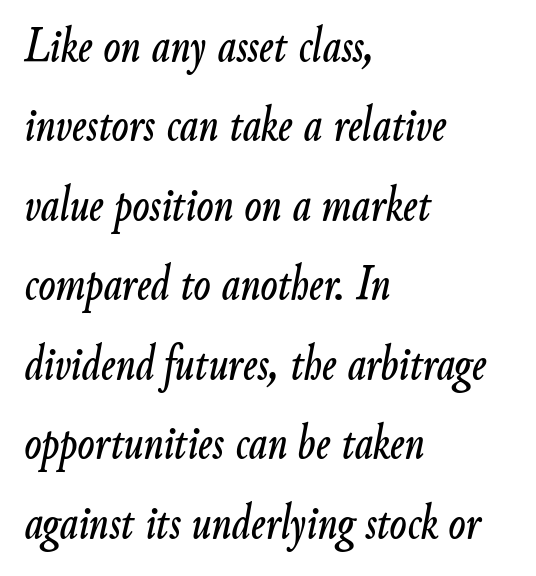
Glance below the letters and you will spot only blank space. Each line starts at the same left margin while the right side varies. What's the leading like? Ordinary, nothing unusual. You could call the tracking neutral — neither tight nor loose.
